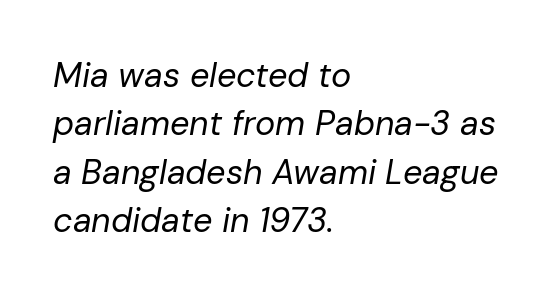
Q: Is the text bold? A: No.
Q: Is the text italic (slanted)? A: Yes, it leans right by about 10 degrees.
Q: Is the text underlined? A: No.
Q: How is the paragraph aligned? A: Left-aligned.
Q: Is the spacing between letters normal or unusually wide? A: Normal.
Q: Is the spacing between lines tight, normal or loose? A: Normal.
Q: Width (condensed, normal, or wide)? A: Normal.
Q: Stroke contrast? A: Low.
Q: x-height? A: Medium.
Q: Monospaced? A: No.
